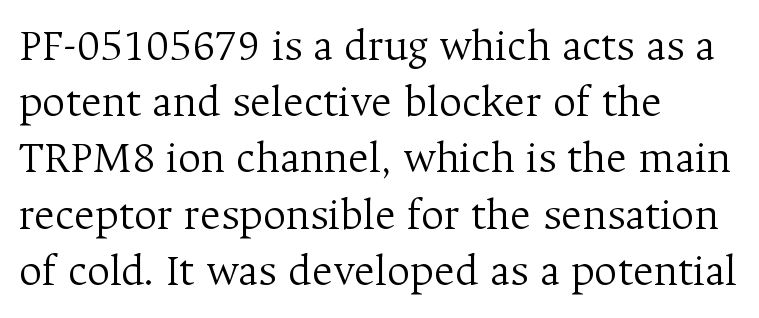
The image shows 45 px light serif type, upright; set left-aligned, normal line spacing (1.25x), normal letter spacing, not underlined; medium stroke contrast and a medium x-height.
